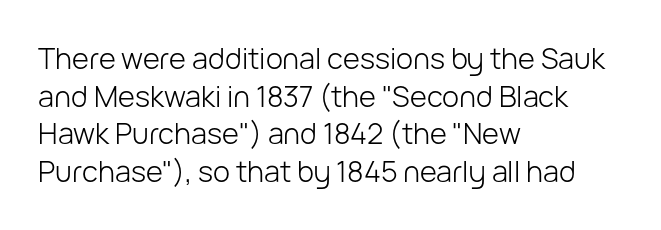
Typographically, this falls in the sans-serif category. The space beneath each line is pristine and unruled. Spacing verdict: proportional, widths tailored to each character. The lines in this sample share a left origin and differ only in where they stop. The letters stand straight up with perfectly vertical stems.
